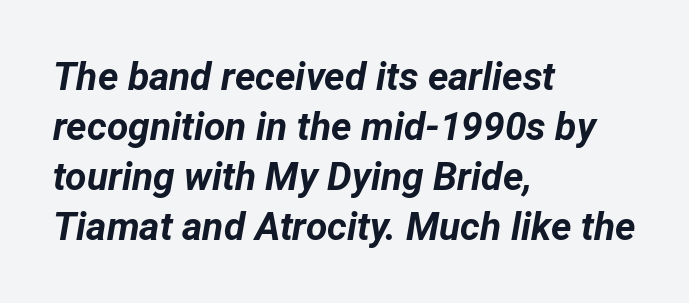
{"italic": "yes", "lean": "right", "slant_degrees": 12, "bold": "yes", "weight": "bold", "width": "normal", "stroke_contrast": "low", "x_height": "medium", "monospaced": "no", "underline": "no", "align": "left", "line_spacing": "normal", "line_spacing_ratio": 1.28, "letter_spacing": "normal", "letter_spacing_em": 0.0, "glyph_px": 39}
